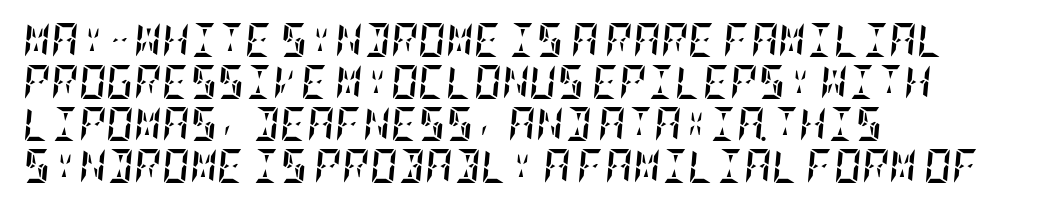
The image shows 34 px semibold, condensed type, italic (leaning right); set left-aligned, line spacing 1.24x, normal letter spacing, not underlined; low stroke contrast and a large x-height.
